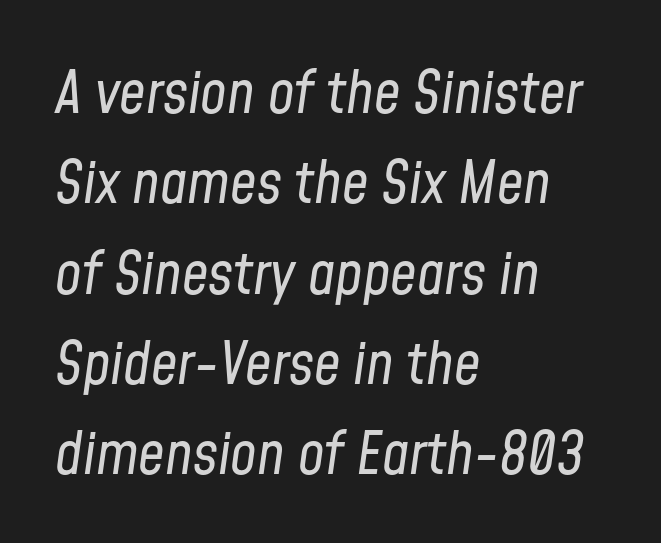
The image shows 59 px regular-weight, condensed type, italic (leaning right); set left-aligned, normal line spacing (1.53x), normal letter spacing, not underlined; low stroke contrast and a medium x-height.
